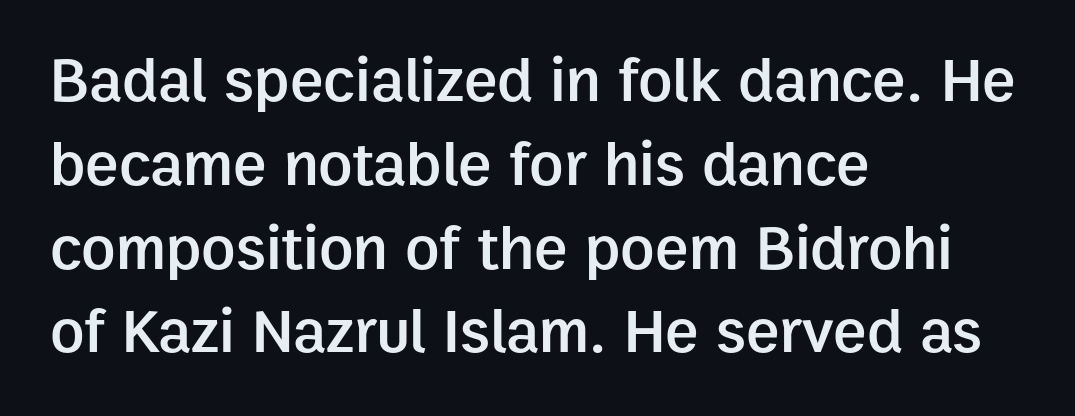
Q: Is the text bold? A: Semi-bold.
Q: Is the text italic (slanted)? A: No, it is upright.
Q: Is the typeface a serif or a sans-serif typeface? A: Sans-serif.
Q: Is the text underlined? A: No.
Q: How is the paragraph aligned? A: Left-aligned.
Q: Is the spacing between letters normal or unusually wide? A: Normal.
Q: Is the spacing between lines tight, normal or loose? A: Normal.
Q: Width (condensed, normal, or wide)? A: Normal.
Q: Stroke contrast? A: Low.
Q: x-height? A: Medium.
Q: Monospaced? A: No.
